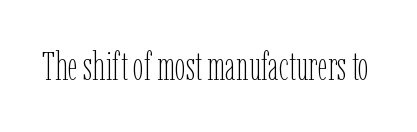
The line texture is even and compact thanks to regular tracking. Bare-footed words on every line. Think of a printed novel: that variable character pitch is what you see here. Ink coverage per letter is moderate at most. No italicization has been applied; the sample stays upright.
